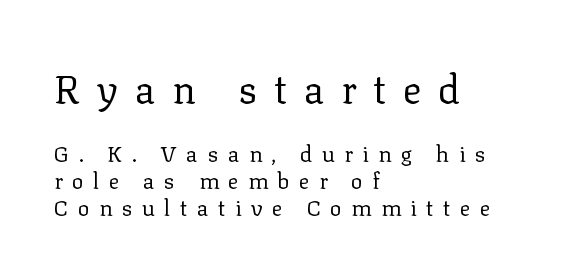
{"serif": "yes", "italic": "no", "bold": "no", "weight": "regular", "width": "normal", "stroke_contrast": "low", "x_height": "medium", "monospaced": "no", "underline": "no", "align": "left", "line_spacing_ratio": 1.24, "letter_spacing": "wide", "letter_spacing_em": 0.43, "larger_block": "first", "size_ratio": 1.77, "glyph_px": 39}
